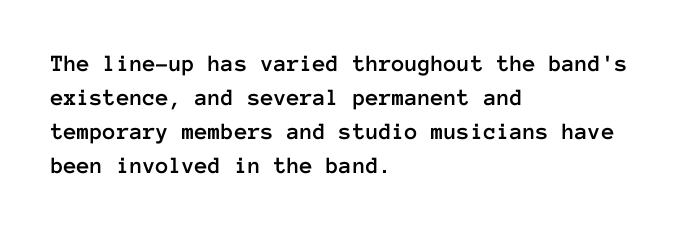
Q: Is the text italic (slanted)? A: No, it is upright.
Q: Is the text underlined? A: No.
Q: How is the paragraph aligned? A: Left-aligned.
Q: Is the spacing between letters normal or unusually wide? A: Normal.
Q: Is the spacing between lines tight, normal or loose? A: Normal.
